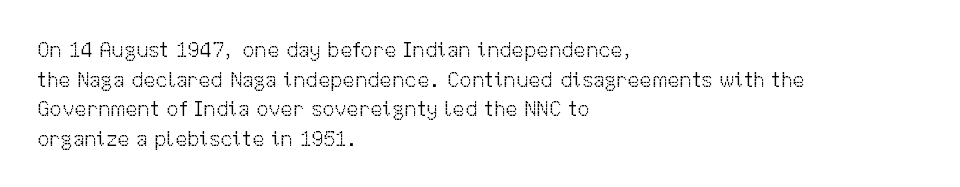
Q: Is the text bold? A: No.
Q: Is the text italic (slanted)? A: No, it is upright.
Q: Is the text underlined? A: No.
Q: How is the paragraph aligned? A: Left-aligned.
Q: Is the spacing between letters normal or unusually wide? A: Normal.
Q: Is the spacing between lines tight, normal or loose? A: Normal.
